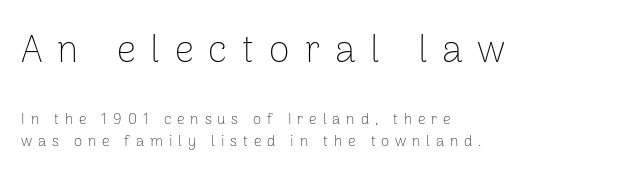
{"serif": "no", "italic": "no", "bold": "no", "weight": "thin", "width": "normal", "stroke_contrast": "low", "x_height": "medium", "monospaced": "no", "underline": "no", "align": "left", "line_spacing": "normal", "line_spacing_ratio": 1.46, "letter_spacing": "wide", "letter_spacing_em": 0.39, "larger_block": "first", "size_ratio": 2.53, "glyph_px": 38}
